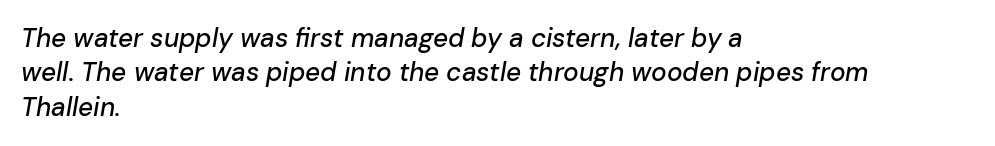
The image shows 26 px text type, italic (leaning right); set left-aligned, normal line spacing (1.32x), normal letter spacing, not underlined.
